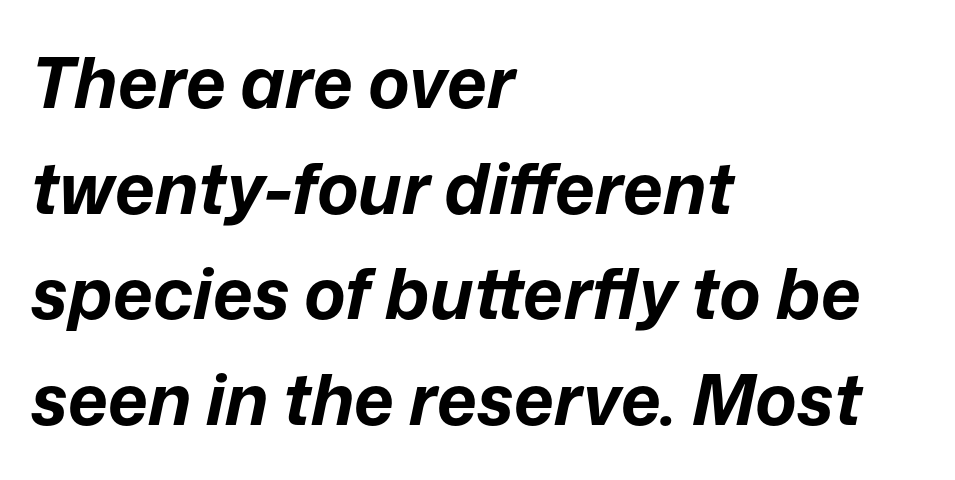
{"italic": "yes", "lean": "right", "slant_degrees": 12, "bold": "yes", "weight": "bold", "width": "normal", "stroke_contrast": "low", "x_height": "medium", "monospaced": "no", "underline": "no", "align": "left", "line_spacing": "normal", "line_spacing_ratio": 1.51, "letter_spacing": "normal", "letter_spacing_em": 0.0, "glyph_px": 70}
